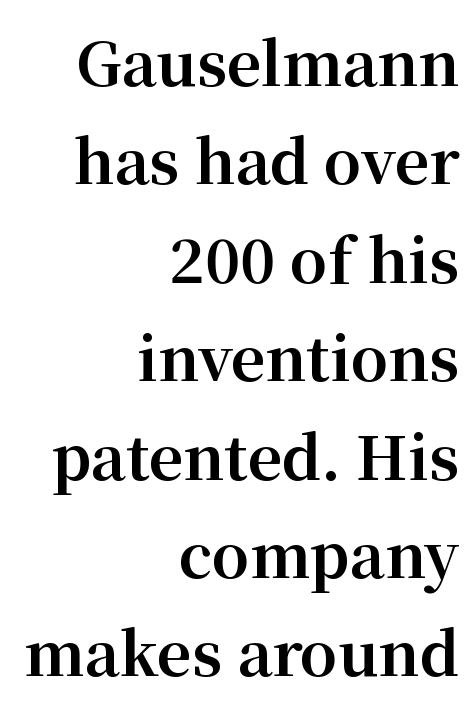
Q: Is the text bold? A: Yes.
Q: Is the text italic (slanted)? A: No, it is upright.
Q: Is the typeface a serif or a sans-serif typeface? A: Serif.
Q: Is the text underlined? A: No.
Q: How is the paragraph aligned? A: Right-aligned.
Q: Is the spacing between letters normal or unusually wide? A: Normal.
Q: Is the spacing between lines tight, normal or loose? A: Normal.
Q: Width (condensed, normal, or wide)? A: Normal.
Q: Stroke contrast? A: Medium.
Q: x-height? A: Medium.
Q: Monospaced? A: No.
